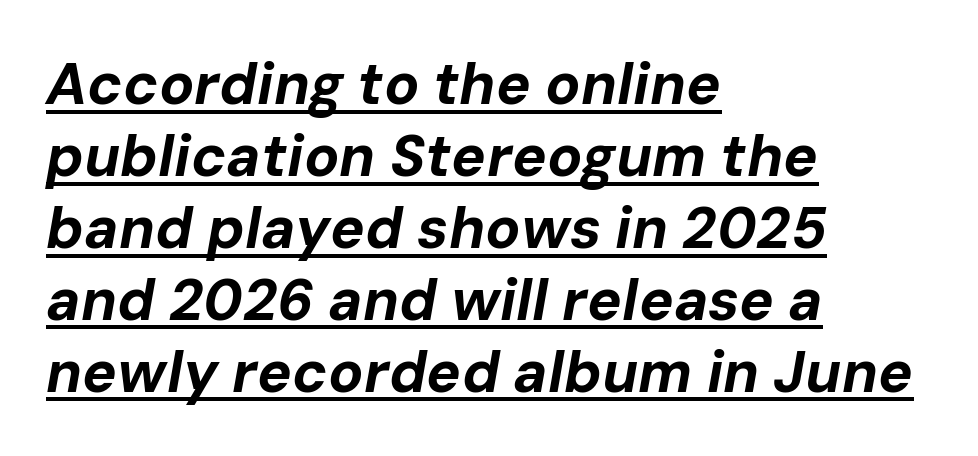
The image shows 58 px bold type, italic (leaning right); set left-aligned, line spacing 1.24x, normal letter spacing, underlined; low stroke contrast and a medium x-height.
